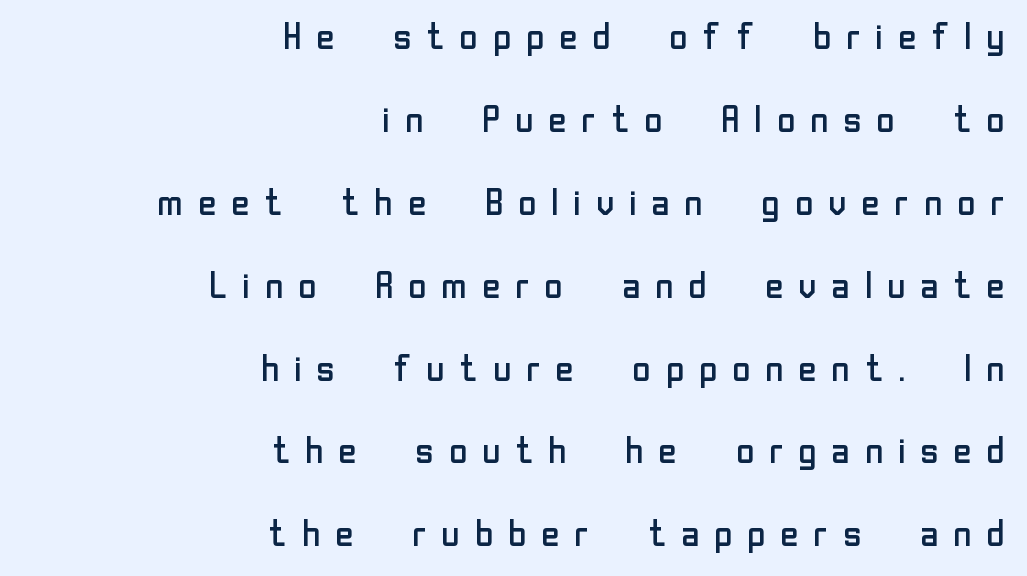
A typesetter would call this proportional, since set widths differ per character. Reading down the column, the eye jumps a long way to each next line. You can tell from the bare stems that sans-serif type was used. The text block is weighted toward the right margin, trailing off unevenly leftward. The letters are spread apart with noticeably loose tracking.
